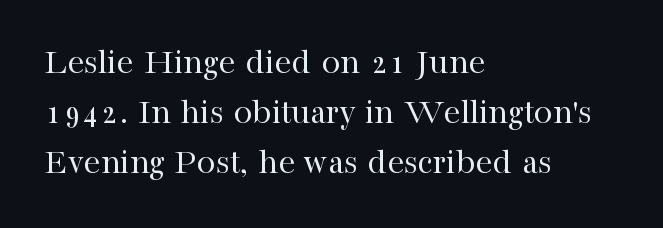
{"serif": "yes", "italic": "no", "bold": "no", "weight": "regular", "width": "normal", "stroke_contrast": "high", "x_height": "medium", "monospaced": "no", "underline": "no", "align": "left", "line_spacing": "normal", "line_spacing_ratio": 1.32, "letter_spacing": "normal", "letter_spacing_em": 0.0, "glyph_px": 38}
